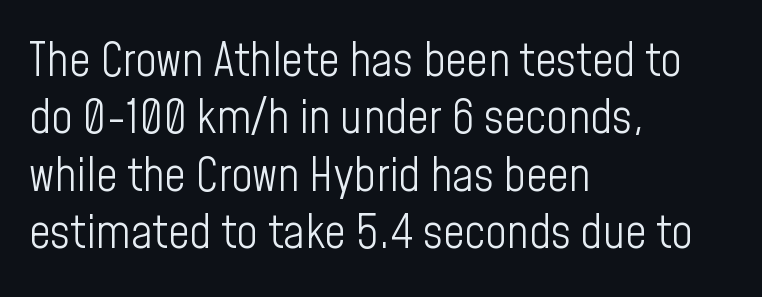
Characters remain perfectly vertical along every line. Check where the strokes stop: nothing finishes them off — pure sans. Underlining? Definitely not there. Bold? No — there's no thickening of the strokes. The line texture is even and compact thanks to regular tracking. Notice how the passage keeps a crisp vertical edge on the left only.
